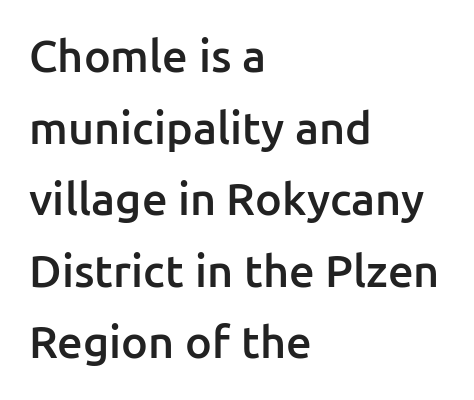
The image shows 45 px semibold sans-serif type, upright; set left-aligned, normal line spacing (1.59x), normal letter spacing, not underlined; low stroke contrast and a medium x-height.
